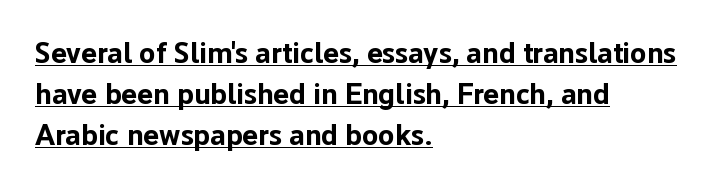
Heavy-handed strokes throughout: this text is bold. The block of text has a typical density, with ordinary space between rows. The passage shown is underscored from start to finish. A typesetter would call this zero additional tracking. Characters remain perfectly vertical along every line.
